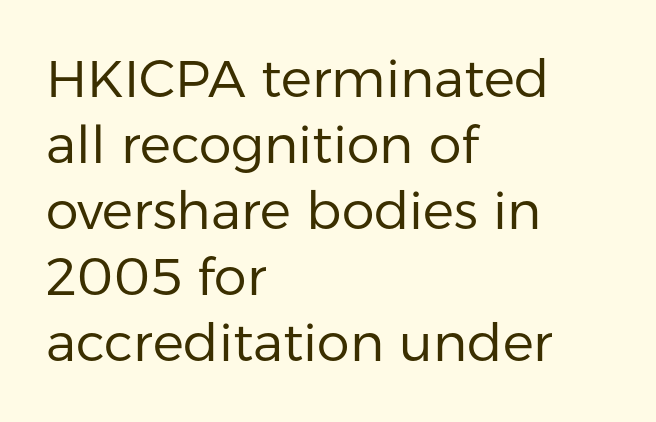
Q: Is the text bold? A: No.
Q: Is the text italic (slanted)? A: No, it is upright.
Q: Is the typeface a serif or a sans-serif typeface? A: Sans-serif.
Q: Is the text underlined? A: No.
Q: How is the paragraph aligned? A: Left-aligned.
Q: Is the spacing between letters normal or unusually wide? A: Normal.
Q: Is the spacing between lines tight, normal or loose? A: Normal.
Q: Width (condensed, normal, or wide)? A: Normal.
Q: Stroke contrast? A: Low.
Q: x-height? A: Medium.
Q: Monospaced? A: No.
